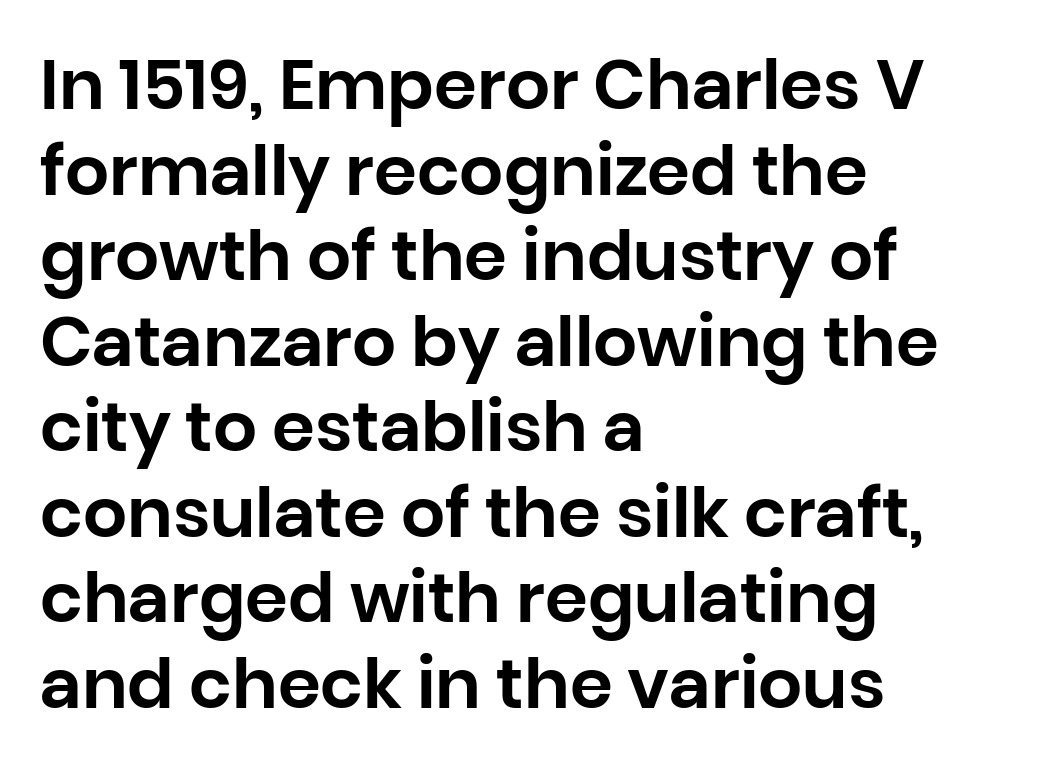
Q: Is the text italic (slanted)? A: No, it is upright.
Q: Is the typeface a serif or a sans-serif typeface? A: Sans-serif.
Q: Is the text underlined? A: No.
Q: How is the paragraph aligned? A: Left-aligned.
Q: Is the spacing between letters normal or unusually wide? A: Normal.
Q: Width (condensed, normal, or wide)? A: Normal.
Q: Stroke contrast? A: Low.
Q: x-height? A: Large.
Q: Monospaced? A: No.
